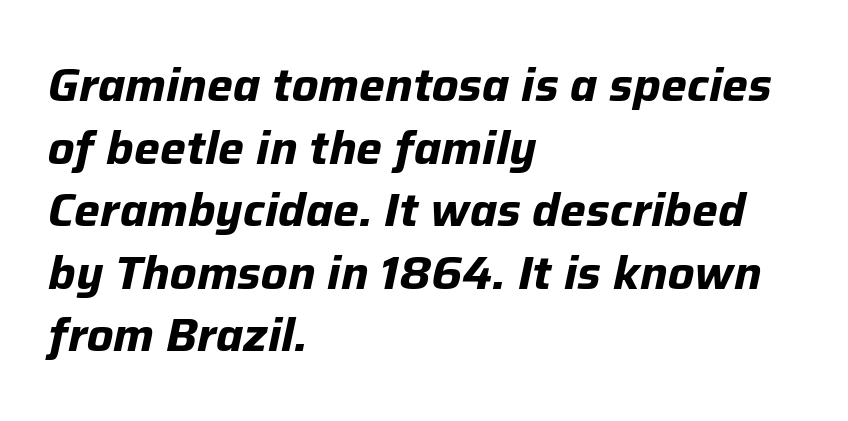
The image shows 46 px bold type, italic (leaning right); set left-aligned, normal line spacing (1.36x), normal letter spacing, not underlined; low stroke contrast and a medium x-height.
